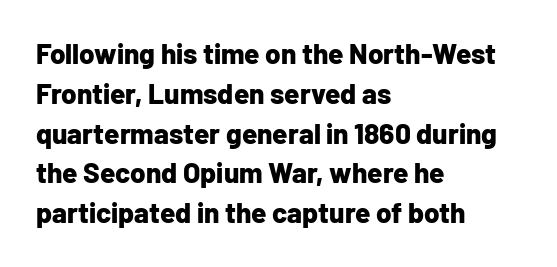
The image shows 28 px bold sans-serif type, upright; set left-aligned, normal line spacing (1.42x), normal letter spacing, not underlined; low stroke contrast and a medium x-height.
